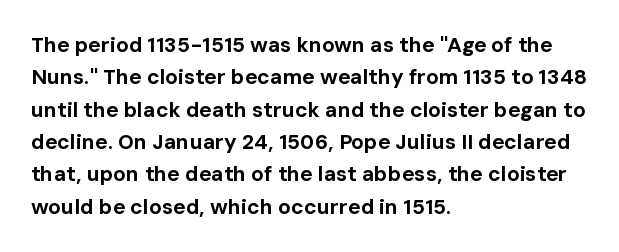
The image shows 21 px bold type, upright; set left-aligned, normal line spacing (1.54x), normal letter spacing, not underlined.
